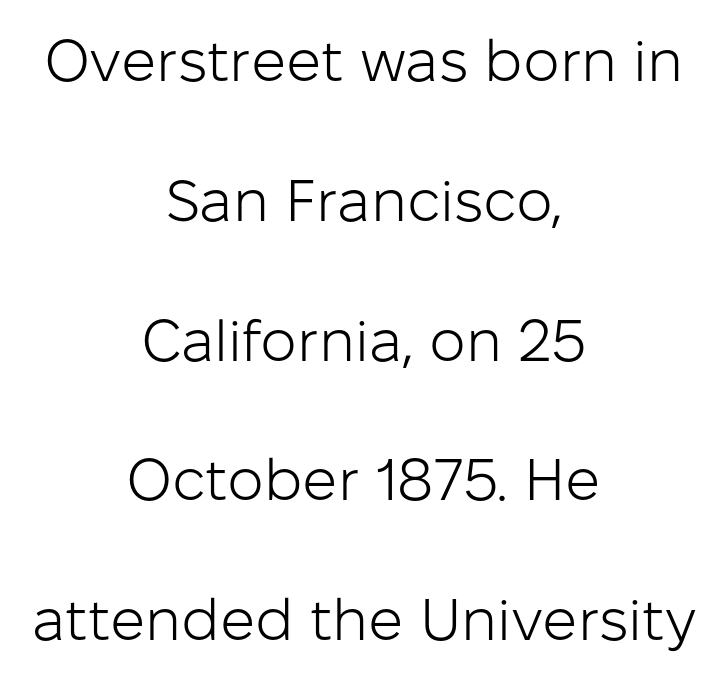
Q: Is the text bold? A: No.
Q: Is the text italic (slanted)? A: No, it is upright.
Q: Is the typeface a serif or a sans-serif typeface? A: Sans-serif.
Q: Is the text underlined? A: No.
Q: How is the paragraph aligned? A: Centered.
Q: Is the spacing between letters normal or unusually wide? A: Normal.
Q: Is the spacing between lines tight, normal or loose? A: Loose.
Q: Width (condensed, normal, or wide)? A: Normal.
Q: Stroke contrast? A: Low.
Q: x-height? A: Medium.
Q: Monospaced? A: No.
